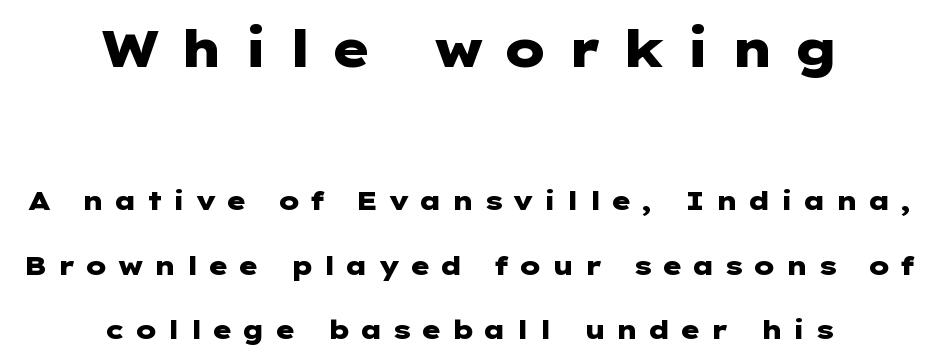
Q: Is the text bold? A: Yes.
Q: Is the text italic (slanted)? A: No, it is upright.
Q: Is the typeface a serif or a sans-serif typeface? A: Sans-serif.
Q: Is the text underlined? A: No.
Q: How is the paragraph aligned? A: Centered.
Q: Is the spacing between letters normal or unusually wide? A: Unusually wide.
Q: Is the spacing between lines tight, normal or loose? A: Loose.
Q: Which block of text is set in a larger size, the first (top) or the second (bottom)? A: The first (top) one.
Q: Width (condensed, normal, or wide)? A: Wide.
Q: Stroke contrast? A: Low.
Q: x-height? A: Medium.
